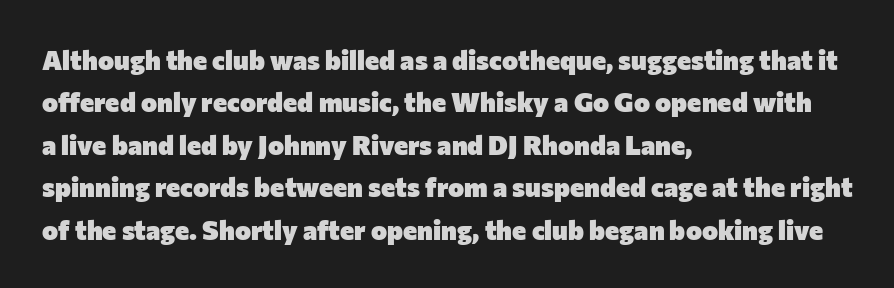
Q: Is the text bold? A: Yes.
Q: Is the text italic (slanted)? A: No, it is upright.
Q: Is the text underlined? A: No.
Q: How is the paragraph aligned? A: Left-aligned.
Q: Is the spacing between letters normal or unusually wide? A: Normal.
Q: Is the spacing between lines tight, normal or loose? A: Normal.
